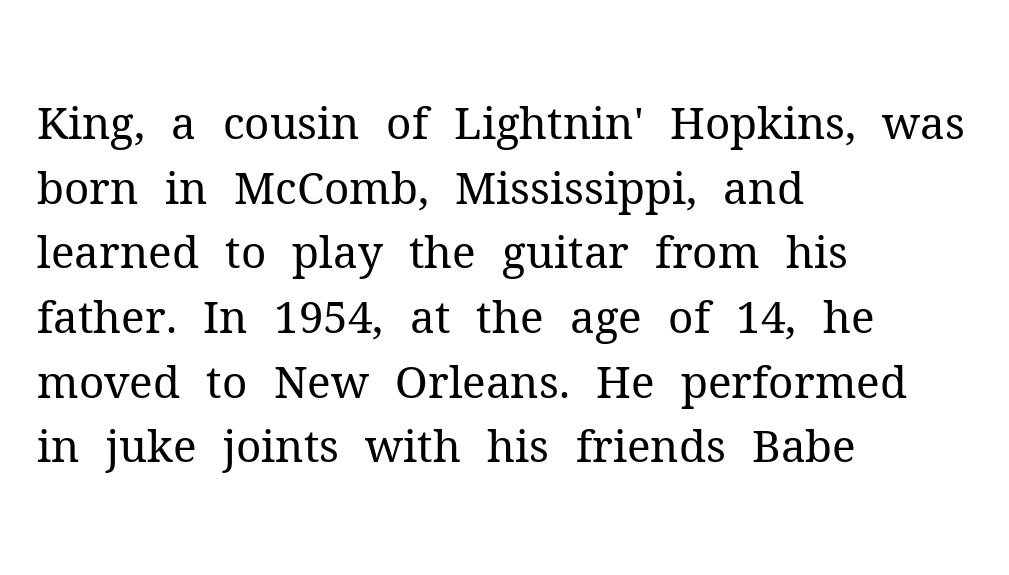
Q: Is the text bold? A: No.
Q: Is the text italic (slanted)? A: No, it is upright.
Q: Is the typeface a serif or a sans-serif typeface? A: Serif.
Q: Is the text underlined? A: No.
Q: How is the paragraph aligned? A: Left-aligned.
Q: Is the spacing between letters normal or unusually wide? A: Normal.
Q: Is the spacing between lines tight, normal or loose? A: Normal.
Q: Width (condensed, normal, or wide)? A: Normal.
Q: Stroke contrast? A: Medium.
Q: x-height? A: Medium.
Q: Monospaced? A: No.
